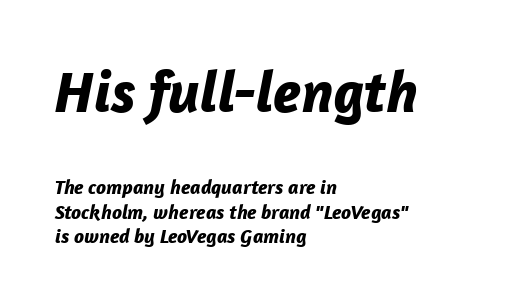
Visually the block forms a straight wall on the left and a jagged coastline on the right. As a designer I'd log this as weight 700, bold. The passage shown is typed in a proportional face where columns would drift. You could call the tracking neutral — neither tight nor loose.
